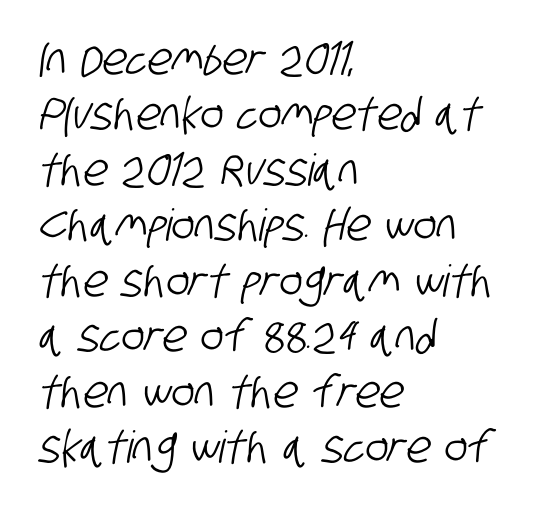
Q: Is the typeface a serif or a sans-serif typeface? A: Sans-serif.
Q: Is the text underlined? A: No.
Q: How is the paragraph aligned? A: Left-aligned.
Q: Is the spacing between letters normal or unusually wide? A: Normal.
Q: Is the spacing between lines tight, normal or loose? A: Normal.
Q: Width (condensed, normal, or wide)? A: Condensed.
Q: Stroke contrast? A: Low.
Q: x-height? A: Large.
Q: Monospaced? A: No.
